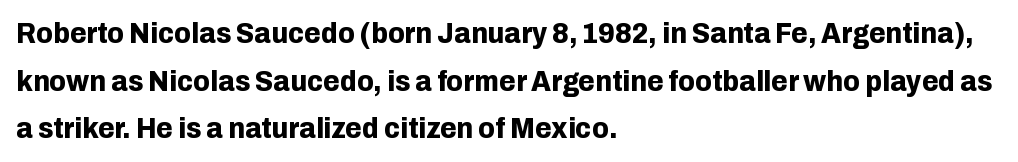
Q: Is the text bold? A: Yes.
Q: Is the text italic (slanted)? A: No, it is upright.
Q: Is the typeface a serif or a sans-serif typeface? A: Sans-serif.
Q: Is the text underlined? A: No.
Q: How is the paragraph aligned? A: Left-aligned.
Q: Is the spacing between letters normal or unusually wide? A: Normal.
Q: Is the spacing between lines tight, normal or loose? A: Normal.
Q: Width (condensed, normal, or wide)? A: Normal.
Q: Stroke contrast? A: Low.
Q: x-height? A: Medium.
Q: Monospaced? A: No.
